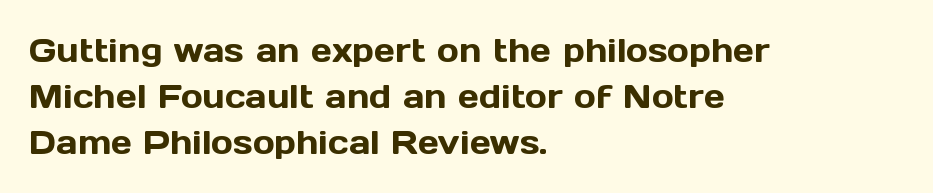
Q: Is the text italic (slanted)? A: No, it is upright.
Q: Is the typeface a serif or a sans-serif typeface? A: Sans-serif.
Q: Is the text underlined? A: No.
Q: How is the paragraph aligned? A: Left-aligned.
Q: Is the spacing between letters normal or unusually wide? A: Normal.
Q: Is the spacing between lines tight, normal or loose? A: Normal.
Q: Width (condensed, normal, or wide)? A: Normal.
Q: x-height? A: Medium.
Q: Monospaced? A: No.
